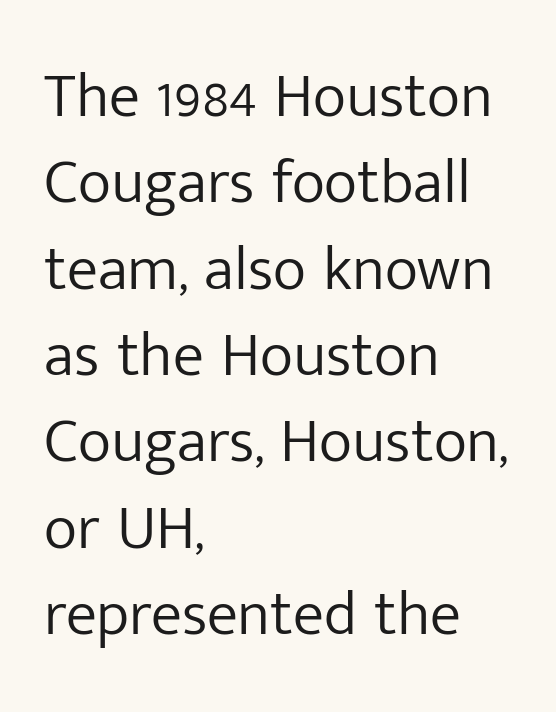
Reading down the column, the eye jumps a familiar distance to each next line. Standard letterfit; no display-style spreading of the glyphs. If you drew a line through each stem, it would be perfectly vertical. In CSS terms this would be text-align: left.
